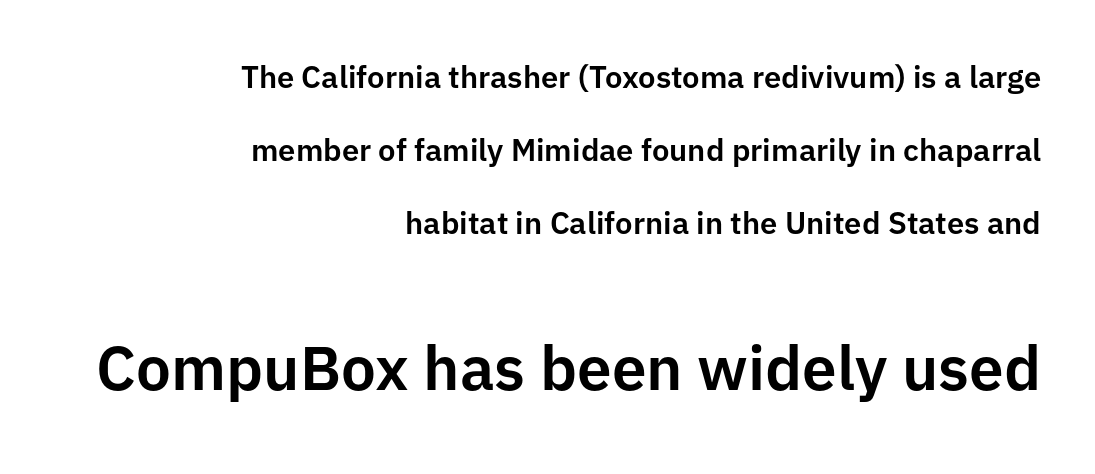
{"serif": "no", "italic": "no", "width": "normal", "stroke_contrast": "low", "x_height": "medium", "monospaced": "no", "underline": "no", "align": "right", "line_spacing": "loose", "line_spacing_ratio": 2.36, "letter_spacing": "normal", "letter_spacing_em": 0.0, "larger_block": "second", "size_ratio": 2.0, "glyph_px": 62}
